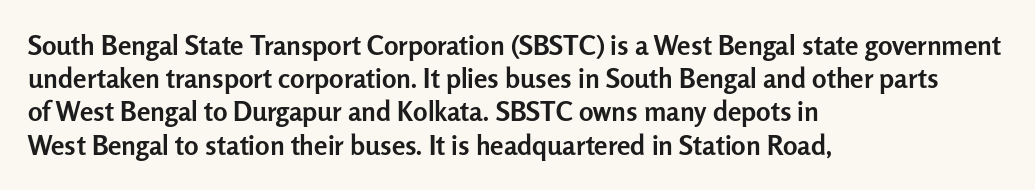
{"italic": "no", "bold": "yes", "underline": "no", "align": "left", "line_spacing_ratio": 1.23, "letter_spacing": "normal", "letter_spacing_em": 0.0, "glyph_px": 27}
